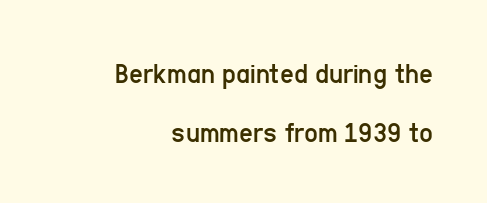
The image shows 30 px regular-weight, condensed sans-serif type, upright; set right-aligned, loose line spacing (1.96x), normal letter spacing, not underlined; low stroke contrast and a medium x-height.
